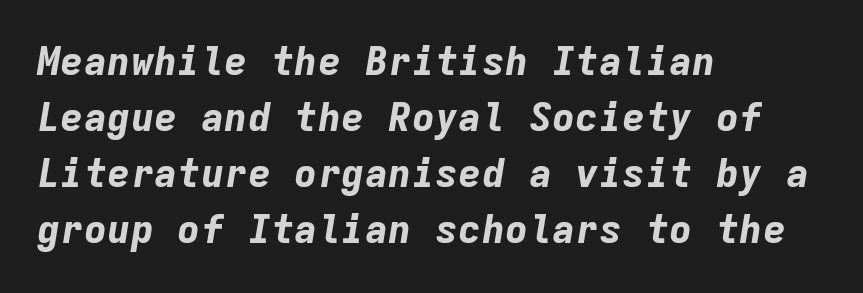
How would I describe the line gaps? Plain and ordinary. Fixed-width glyphs throughout — classic coding-font behaviour. Only glyphs here, with clear space below each row. Nothing unusual about the tracking: characters are spaced as the font intends. The text carries the slant typical of an italic or oblique font. The lines in this sample share a left origin and differ only in where they stop.
